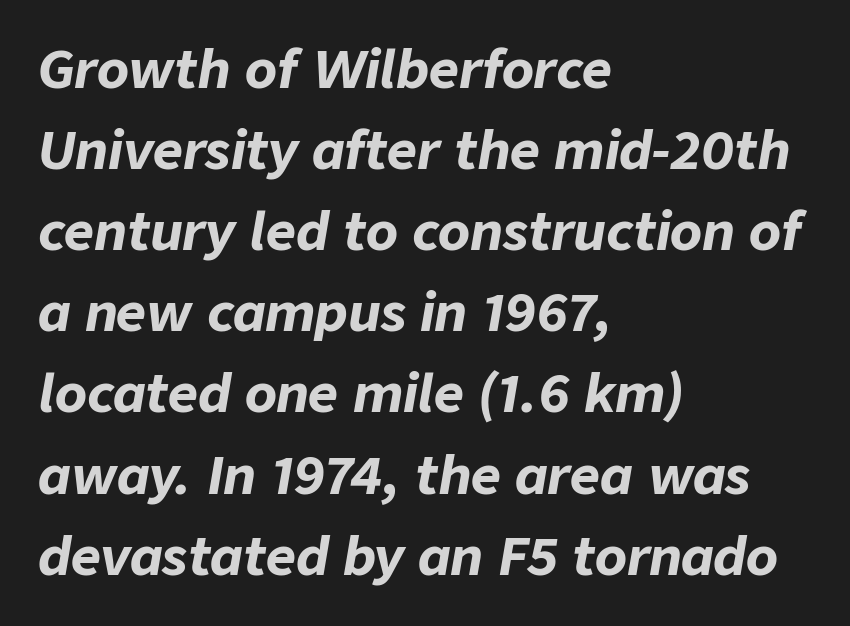
{"italic": "yes", "lean": "right", "slant_degrees": 9, "bold": "yes", "weight": "bold", "width": "normal", "stroke_contrast": "low", "x_height": "medium", "monospaced": "no", "underline": "no", "align": "left", "line_spacing": "normal", "line_spacing_ratio": 1.56, "letter_spacing": "normal", "letter_spacing_em": 0.0, "glyph_px": 52}
